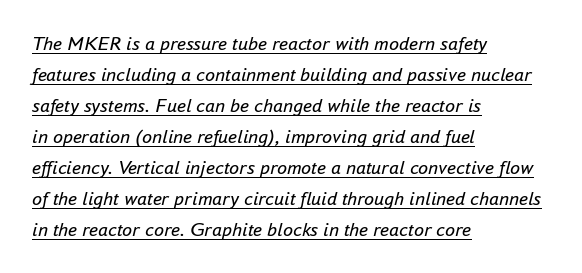
The image shows 20 px text type, italic (leaning right); set left-aligned, normal line spacing (1.55x), normal letter spacing, underlined.
